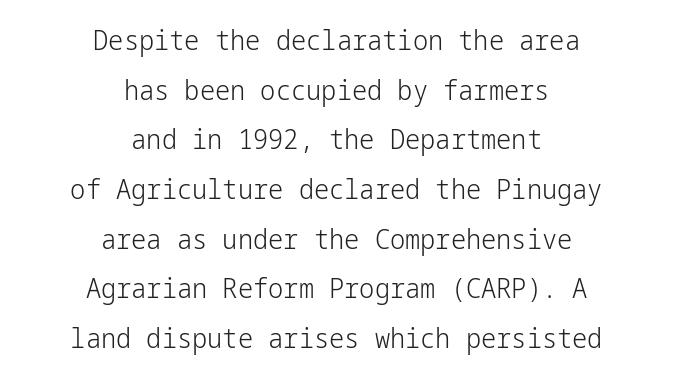
{"italic": "no", "bold": "no", "underline": "no", "align": "center", "line_spacing_ratio": 1.84, "letter_spacing": "normal", "letter_spacing_em": 0.0, "glyph_px": 27}
